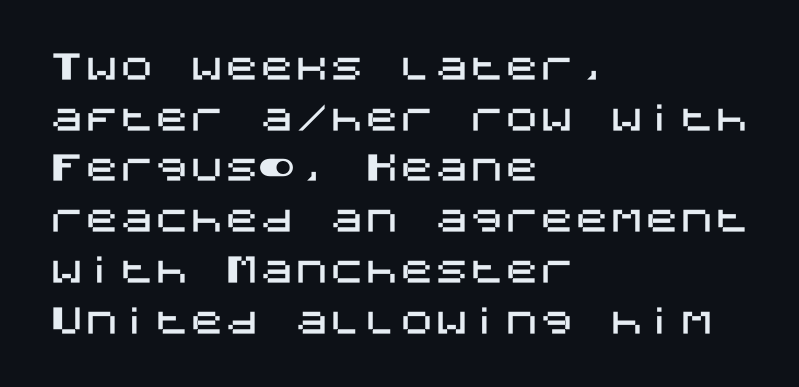
Q: Is the text italic (slanted)? A: No, it is upright.
Q: Is the typeface a serif or a sans-serif typeface? A: Sans-serif.
Q: Is the text underlined? A: No.
Q: How is the paragraph aligned? A: Left-aligned.
Q: Is the spacing between letters normal or unusually wide? A: Normal.
Q: Is the spacing between lines tight, normal or loose? A: Normal.
Q: Width (condensed, normal, or wide)? A: Normal.
Q: Stroke contrast? A: Medium.
Q: x-height? A: Large.
